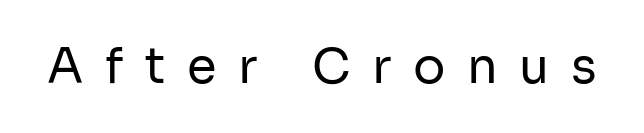
A bare baseline throughout the passage. Think of a printed novel: that variable character pitch is what you see here. No feet cap the strokes, marking this as sans-serif type. The letters look calm and open, with moderate or lighter stems.
